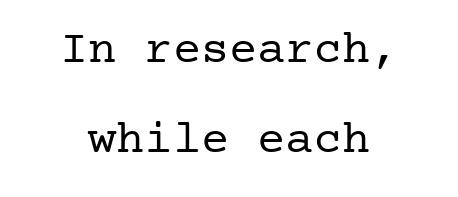
{"serif": "yes", "italic": "no", "bold": "no", "weight": "regular", "width": "normal", "stroke_contrast": "low", "x_height": "medium", "underline": "no", "align": "center", "line_spacing": "loose", "line_spacing_ratio": 1.92, "letter_spacing": "normal", "letter_spacing_em": 0.0, "glyph_px": 47}
